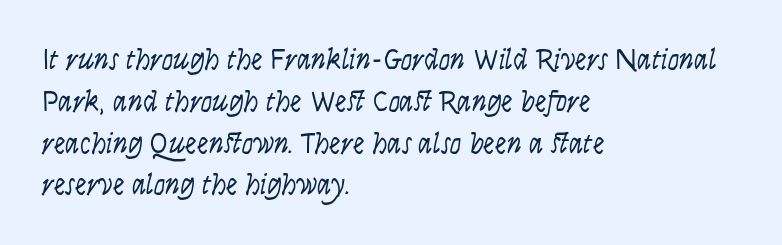
In terms of leading, this rendering sits right in the middle. Nobody touched the tracking dial on this one. Compared with a typical body face, this is equally light or lighter still. Stroke terminals: plain, sans-serif.
